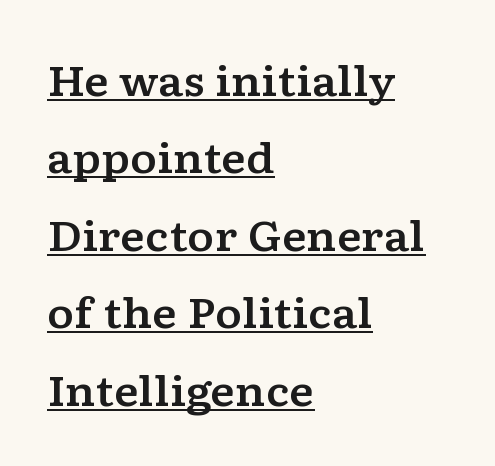
Default kerning and tracking; the words read as compact shapes. The letters advance in unequal steps, a hallmark of proportional type. Do the letters lean? They stand straight. The lettering is marked with a stroke running underneath it. The rendering anchors every line to the left-hand side.
